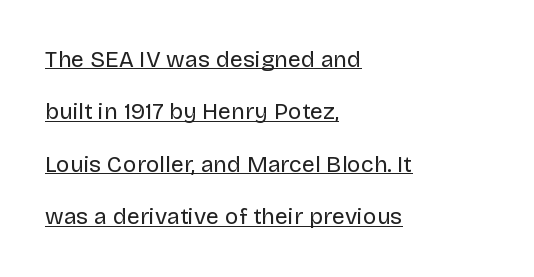
The image shows 23 px text type, upright; set left-aligned, loose line spacing (2.28x), normal letter spacing, underlined.
